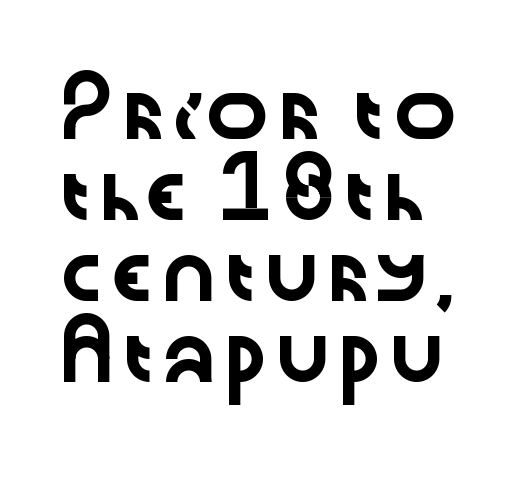
Q: Is the text italic (slanted)? A: No, it is upright.
Q: Is the typeface a serif or a sans-serif typeface? A: Sans-serif.
Q: Is the text underlined? A: No.
Q: How is the paragraph aligned? A: Left-aligned.
Q: Is the spacing between letters normal or unusually wide? A: Normal.
Q: Is the spacing between lines tight, normal or loose? A: Normal.
Q: Width (condensed, normal, or wide)? A: Wide.
Q: Stroke contrast? A: Low.
Q: x-height? A: Medium.
Q: Monospaced? A: No.
